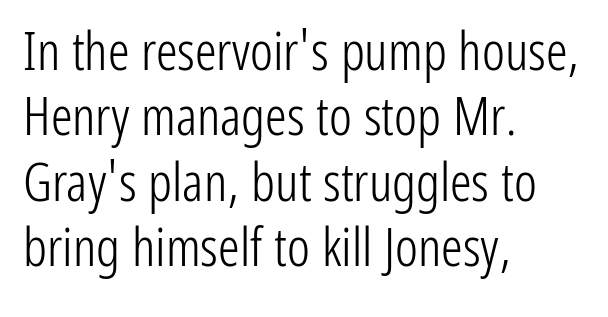
{"serif": "no", "italic": "no", "bold": "no", "weight": "light", "width": "condensed", "stroke_contrast": "low", "x_height": "medium", "monospaced": "no", "underline": "no", "align": "left", "line_spacing_ratio": 1.21, "letter_spacing": "normal", "letter_spacing_em": 0.0, "glyph_px": 54}
